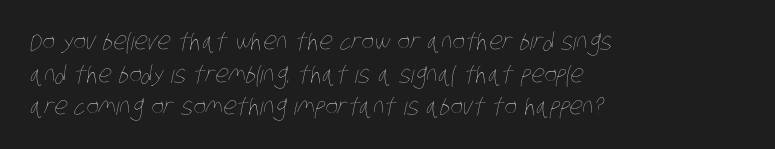
Q: Is the text bold? A: No.
Q: Is the text underlined? A: No.
Q: How is the paragraph aligned? A: Left-aligned.
Q: Is the spacing between letters normal or unusually wide? A: Normal.
Q: Is the spacing between lines tight, normal or loose? A: Normal.
